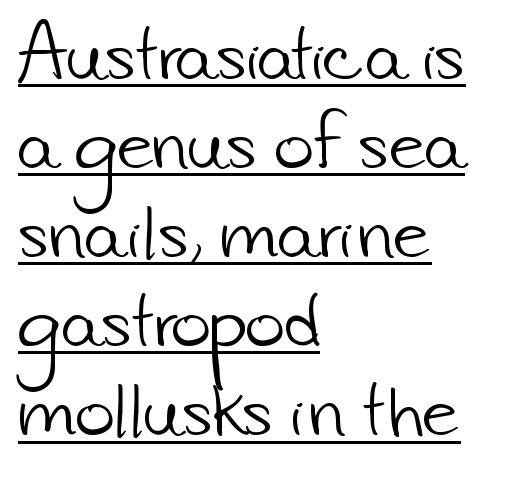
Q: Is the text bold? A: No.
Q: Is the typeface a serif or a sans-serif typeface? A: Sans-serif.
Q: Is the text underlined? A: Yes.
Q: How is the paragraph aligned? A: Left-aligned.
Q: Is the spacing between letters normal or unusually wide? A: Normal.
Q: Is the spacing between lines tight, normal or loose? A: Normal.
Q: Width (condensed, normal, or wide)? A: Normal.
Q: Stroke contrast? A: Low.
Q: x-height? A: Small.
Q: Monospaced? A: No.
